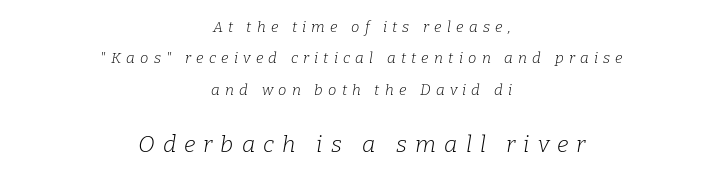
{"italic": "yes", "lean": "right", "slant_degrees": 9, "bold": "no", "underline": "no", "align": "center", "line_spacing": "loose", "line_spacing_ratio": 2.1, "letter_spacing": "wide", "letter_spacing_em": 0.35, "larger_block": "second", "size_ratio": 1.53, "glyph_px": 23}
